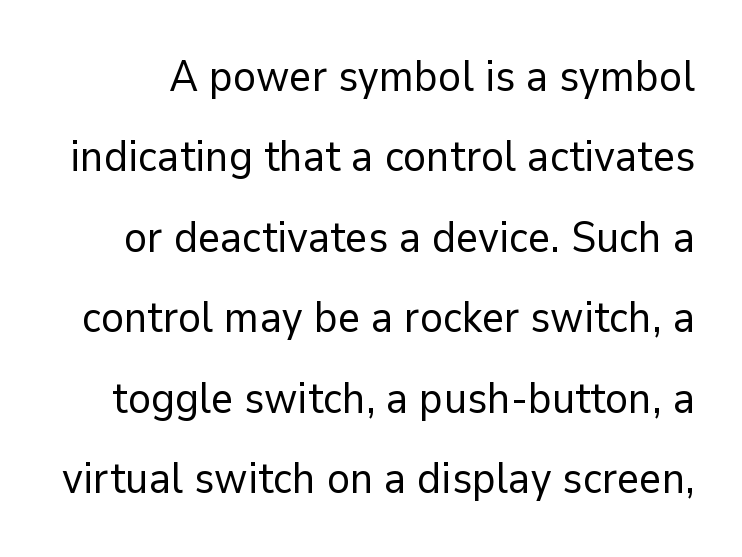
{"serif": "no", "italic": "no", "bold": "no", "weight": "regular", "width": "normal", "stroke_contrast": "low", "x_height": "medium", "monospaced": "no", "underline": "no", "line_spacing_ratio": 1.87, "letter_spacing": "normal", "letter_spacing_em": 0.0, "glyph_px": 43}
